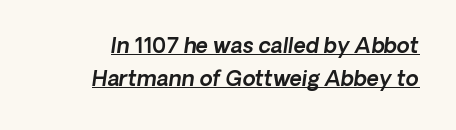
Q: Is the text italic (slanted)? A: Yes, it leans right by about 8 degrees.
Q: Is the text underlined? A: Yes.
Q: Is the spacing between letters normal or unusually wide? A: Normal.
Q: Is the spacing between lines tight, normal or loose? A: Normal.
